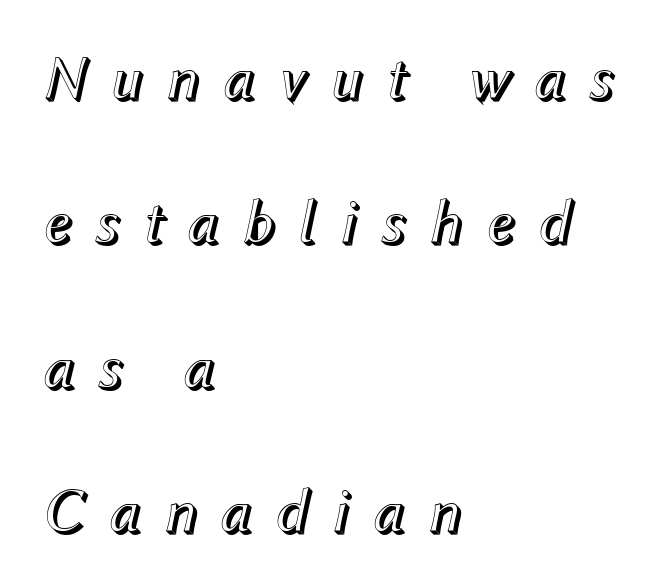
{"italic": "yes", "lean": "right", "slant_degrees": 12, "width": "normal", "x_height": "medium", "monospaced": "no", "underline": "no", "align": "left", "line_spacing": "loose", "line_spacing_ratio": 2.29, "letter_spacing": "wide", "letter_spacing_em": 0.34, "glyph_px": 63}
